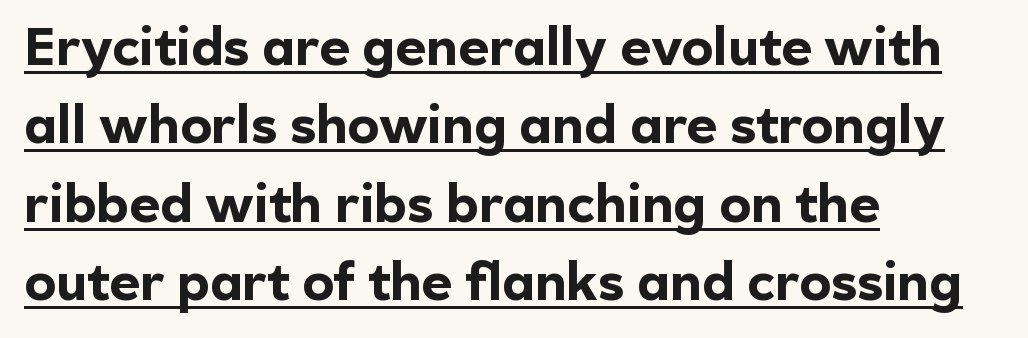
The image shows 53 px bold sans-serif type, upright; set left-aligned, normal line spacing (1.48x), normal letter spacing, underlined; a medium x-height.
